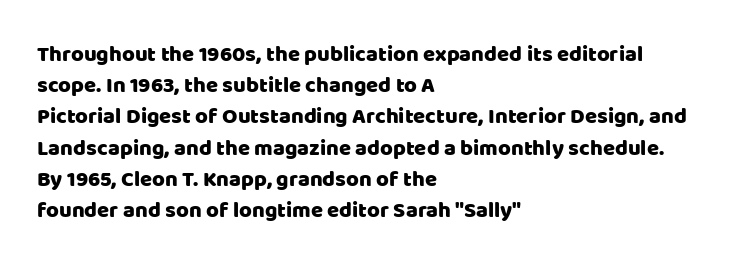
{"italic": "no", "underline": "no", "align": "left", "line_spacing": "normal", "line_spacing_ratio": 1.42, "letter_spacing": "normal", "letter_spacing_em": 0.0, "glyph_px": 22}
